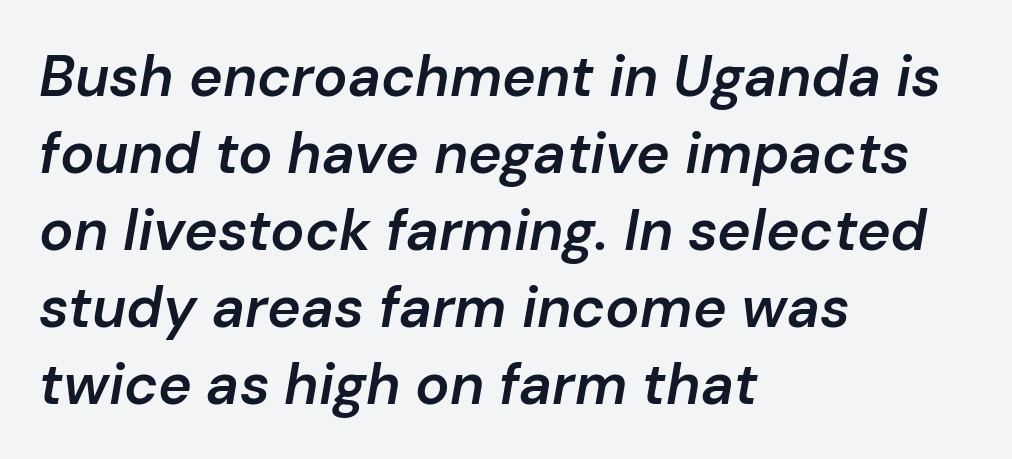
{"italic": "yes", "lean": "right", "slant_degrees": 10, "bold": "semi", "weight": "semibold", "width": "normal", "stroke_contrast": "low", "x_height": "medium", "monospaced": "no", "underline": "no", "align": "left", "line_spacing": "normal", "line_spacing_ratio": 1.35, "letter_spacing": "normal", "letter_spacing_em": 0.0, "glyph_px": 57}
